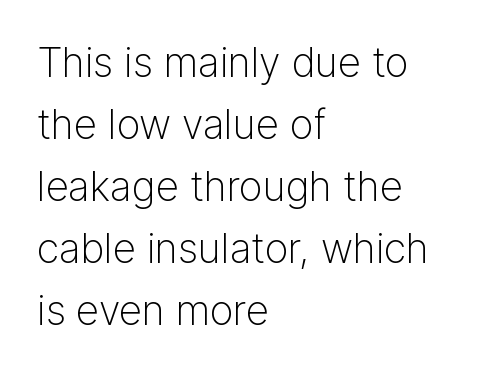
This sample has the flowing, uneven cadence of proportional lettering. Any mark beneath the type? The region is blank. Reading down the column, the eye jumps a familiar distance to each next line. Reading down the block, your eye returns to a fixed left position each line. Heft: none added — not bold. The specimen reads as upright at a glance.
